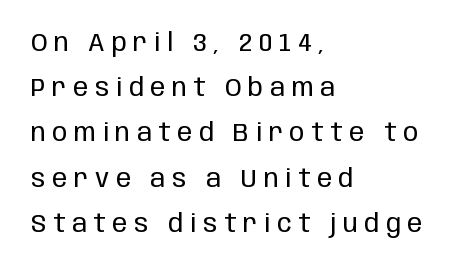
Q: Is the text bold? A: No.
Q: Is the text italic (slanted)? A: No, it is upright.
Q: Is the text underlined? A: No.
Q: How is the paragraph aligned? A: Left-aligned.
Q: Is the spacing between letters normal or unusually wide? A: Unusually wide.
